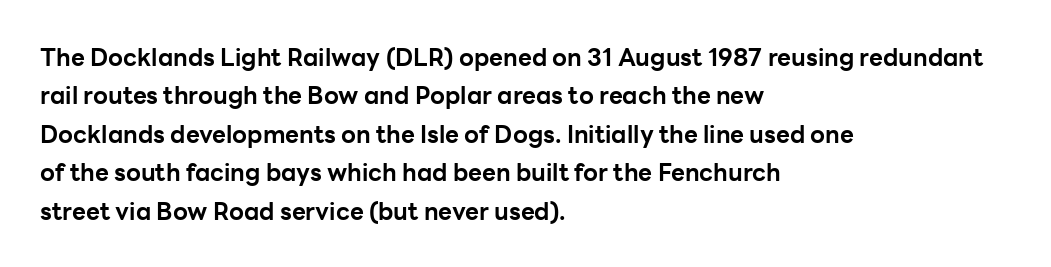
The image shows 24 px bold type, upright; set left-aligned, normal line spacing (1.6x), normal letter spacing, not underlined.
